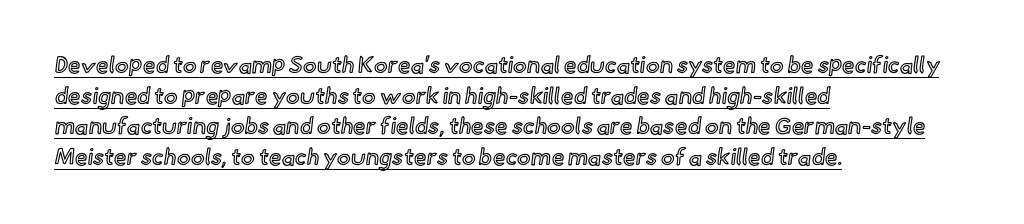
{"underline": "yes", "align": "left", "line_spacing": "normal", "line_spacing_ratio": 1.33, "letter_spacing": "normal", "letter_spacing_em": 0.0, "glyph_px": 23}
